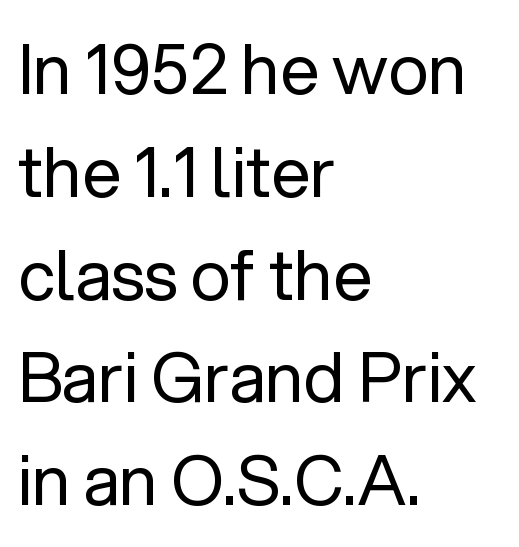
{"serif": "no", "italic": "no", "bold": "no", "weight": "regular", "width": "normal", "stroke_contrast": "low", "x_height": "medium", "monospaced": "no", "underline": "no", "align": "left", "line_spacing": "normal", "line_spacing_ratio": 1.49, "letter_spacing": "normal", "letter_spacing_em": 0.0, "glyph_px": 69}
